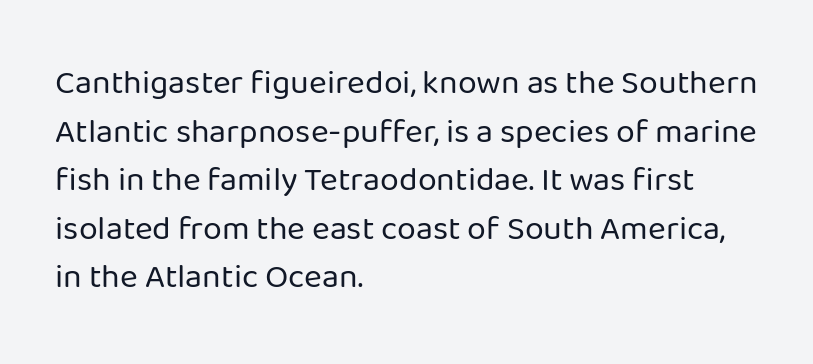
{"serif": "no", "italic": "no", "bold": "no", "weight": "regular", "width": "normal", "stroke_contrast": "low", "x_height": "medium", "monospaced": "no", "underline": "no", "align": "left", "line_spacing": "normal", "line_spacing_ratio": 1.43, "letter_spacing": "normal", "letter_spacing_em": 0.0, "glyph_px": 34}
